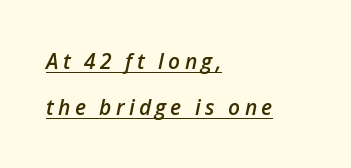
Interline gaps are noticeably wide in this sample. The characters look somewhat weighty, a semibold short of true bold. The rendered words wear a rule along their underside. These lines stack with their left ends in a neat column. Substantial extra tracking has been applied to these lines.
